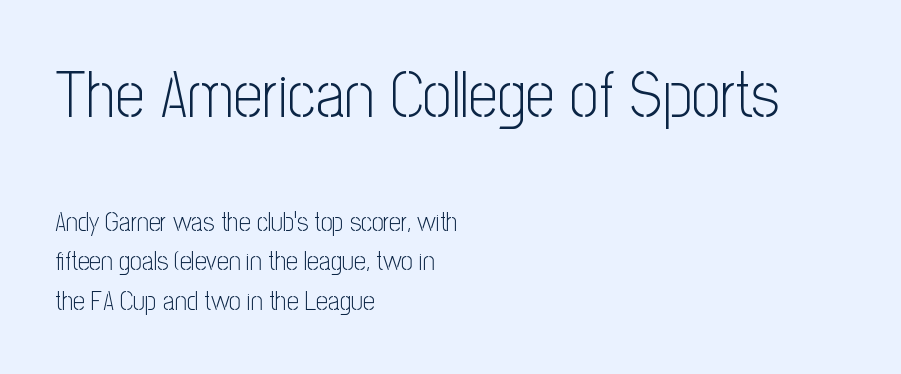
Vertical strokes here are truly vertical. The paragraph has a hard left edge and a soft right edge. Spacing between characters is what you'd get straight out of the box. Line spacing here is normal.
